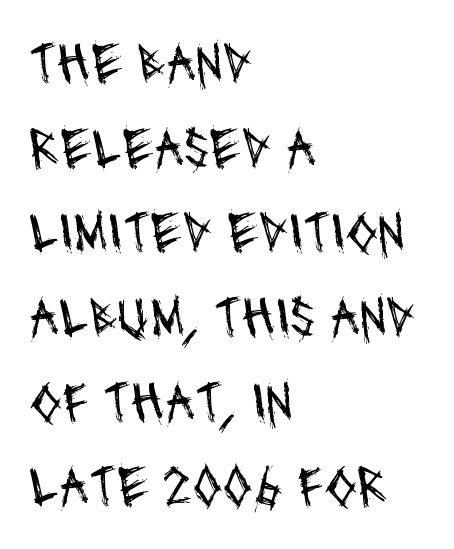
Q: Is the text bold? A: No.
Q: Is the typeface a serif or a sans-serif typeface? A: Sans-serif.
Q: Is the text underlined? A: No.
Q: How is the paragraph aligned? A: Left-aligned.
Q: Is the spacing between letters normal or unusually wide? A: Normal.
Q: Is the spacing between lines tight, normal or loose? A: Normal.
Q: Width (condensed, normal, or wide)? A: Condensed.
Q: Stroke contrast? A: Medium.
Q: x-height? A: Large.
Q: Monospaced? A: No.
